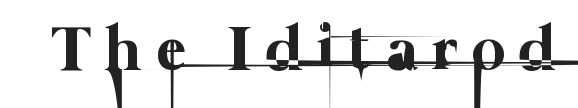
{"bold": "no", "weight": "thin", "width": "normal", "stroke_contrast": "low", "x_height": "medium", "monospaced": "no", "underline": "no", "letter_spacing": "wide", "letter_spacing_em": 0.23, "glyph_px": 64}
